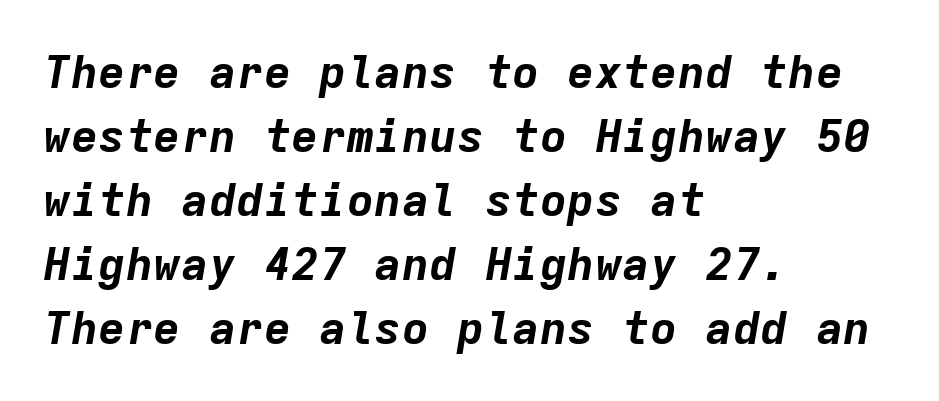
What's the leading like? Ordinary, nothing unusual. Anything drawn beneath the words? Only blank space. Heft: maximum for text — a bold. Horizontally, the lines are justified to the leading edge only. The passage shown is typed in a monospace face where columns stay perfectly aligned.
